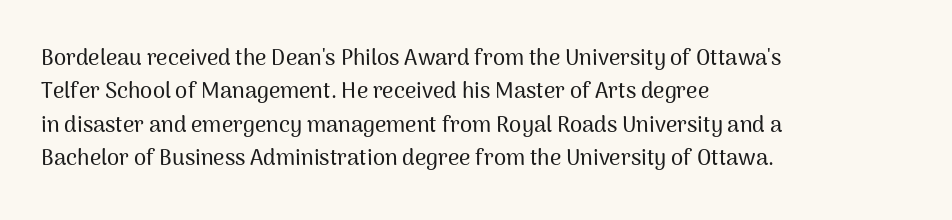
Regarding leading, the lines here are spaced in the standard way. The typography opts for an upright posture over an oblique one. Caption: multi-line text, flush left, ragged right. Nothing unusual about the tracking: characters are spaced as the font intends.
